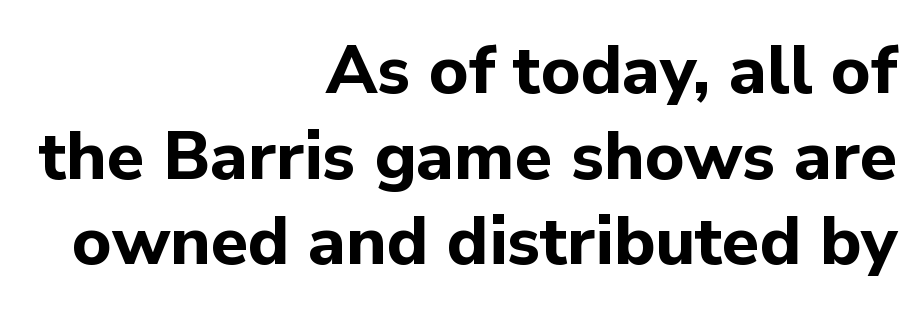
{"serif": "no", "italic": "no", "bold": "yes", "weight": "bold", "width": "normal", "stroke_contrast": "low", "x_height": "medium", "monospaced": "no", "underline": "no", "align": "right", "line_spacing": "normal", "line_spacing_ratio": 1.26, "letter_spacing": "normal", "letter_spacing_em": 0.0, "glyph_px": 68}
